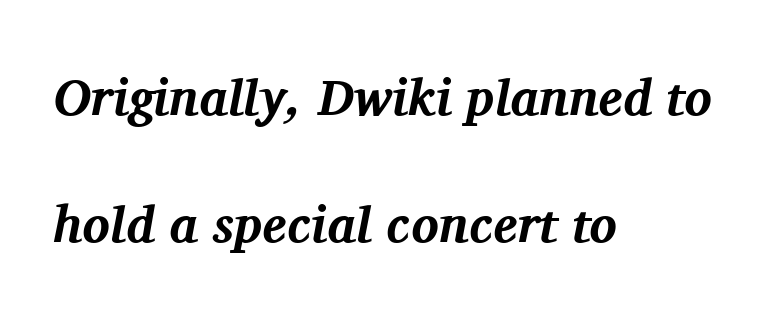
{"serif": "yes", "italic": "yes", "lean": "right", "slant_degrees": 11, "bold": "yes", "weight": "bold", "width": "normal", "stroke_contrast": "medium", "x_height": "medium", "monospaced": "no", "underline": "no", "align": "left", "line_spacing": "loose", "line_spacing_ratio": 2.49, "letter_spacing": "normal", "letter_spacing_em": 0.0, "glyph_px": 51}
